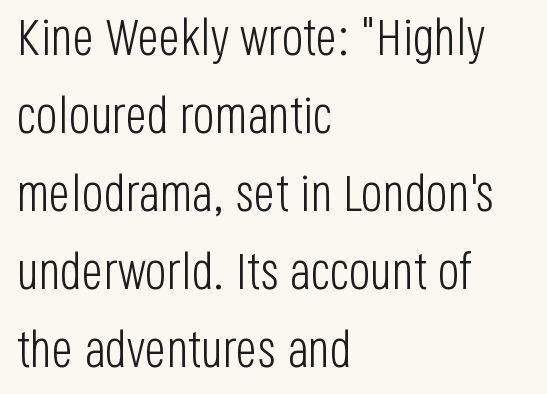
Letters rest on an invisible, unmarked baseline. The typeface has the unassuming heft of standard copy or less. Unlike italic type, these characters show no tilt at all. Observe the absence of serifs on each vertical stroke in this sample. The text block is weighted toward the left margin, trailing off unevenly rightward.
